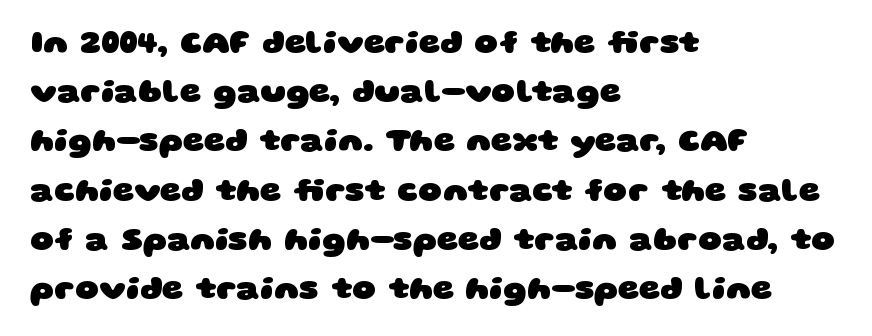
Q: Is the text bold? A: Yes.
Q: Is the typeface a serif or a sans-serif typeface? A: Sans-serif.
Q: Is the text underlined? A: No.
Q: How is the paragraph aligned? A: Left-aligned.
Q: Is the spacing between letters normal or unusually wide? A: Normal.
Q: Is the spacing between lines tight, normal or loose? A: Normal.
Q: Width (condensed, normal, or wide)? A: Wide.
Q: Stroke contrast? A: Low.
Q: x-height? A: Large.
Q: Monospaced? A: No.
